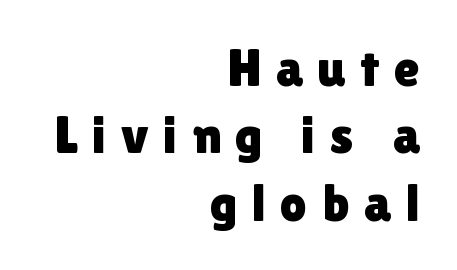
Q: Is the text italic (slanted)? A: No, it is upright.
Q: Is the typeface a serif or a sans-serif typeface? A: Sans-serif.
Q: Is the text underlined? A: No.
Q: How is the paragraph aligned? A: Right-aligned.
Q: Is the spacing between letters normal or unusually wide? A: Unusually wide.
Q: Is the spacing between lines tight, normal or loose? A: Normal.
Q: Width (condensed, normal, or wide)? A: Normal.
Q: x-height? A: Medium.
Q: Monospaced? A: No.
